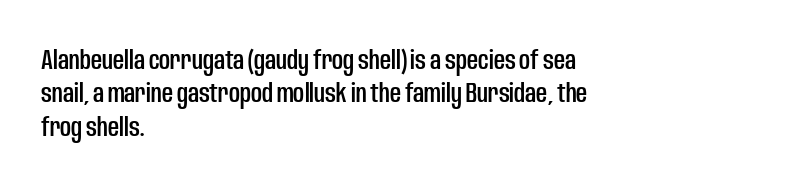
{"italic": "no", "underline": "no", "align": "left", "line_spacing_ratio": 1.24, "letter_spacing": "normal", "letter_spacing_em": 0.0, "glyph_px": 27}
